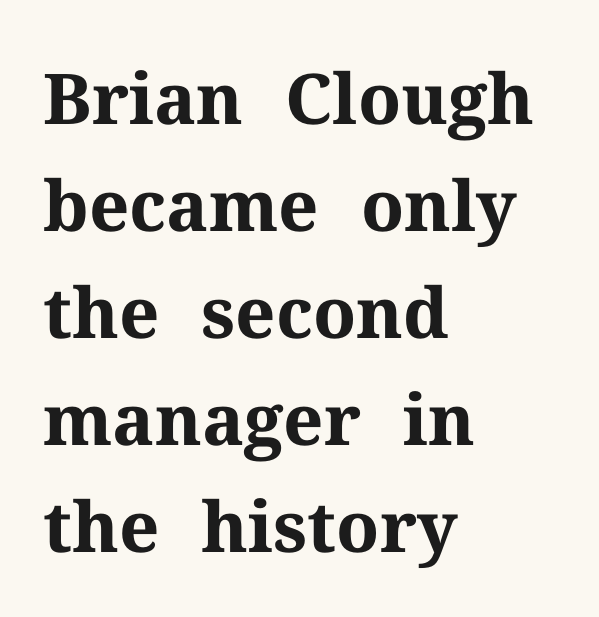
The image shows 70 px bold serif type, upright; set left-aligned, normal line spacing (1.53x), normal letter spacing, not underlined; medium stroke contrast and a medium x-height.
